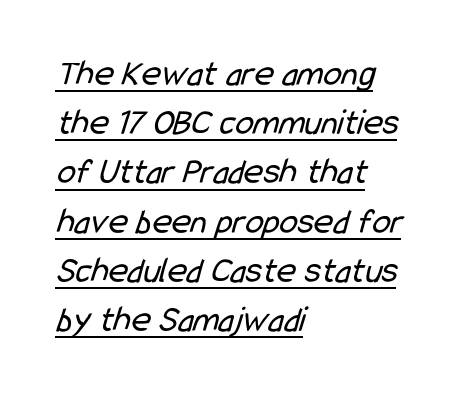
Somebody hit Ctrl+U on this one — the words are underlined. Do the characters align in a grid? No, the font is proportional. Grotesque or geometric, the face here clearly has no serifs. Left-aligned paragraph, ragged on the right.
